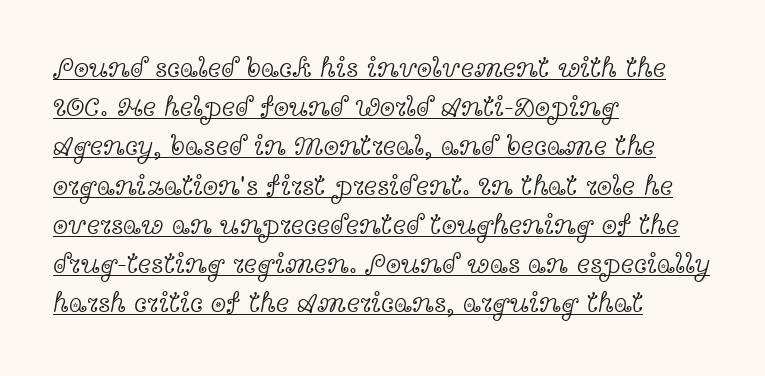
{"serif": "yes", "italic": "no", "bold": "no", "weight": "light", "width": "wide", "x_height": "medium", "monospaced": "no", "underline": "yes", "align": "left", "line_spacing": "normal", "line_spacing_ratio": 1.4, "letter_spacing": "normal", "letter_spacing_em": 0.0, "glyph_px": 28}
